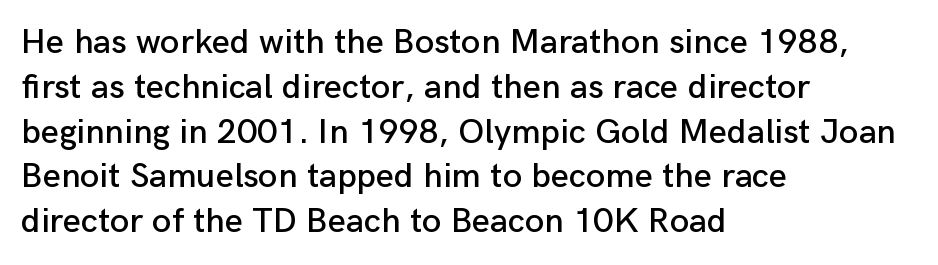
The image shows 35 px sans-serif type, upright; set left-aligned, normal line spacing (1.28x), normal letter spacing, not underlined; low stroke contrast and a medium x-height.
